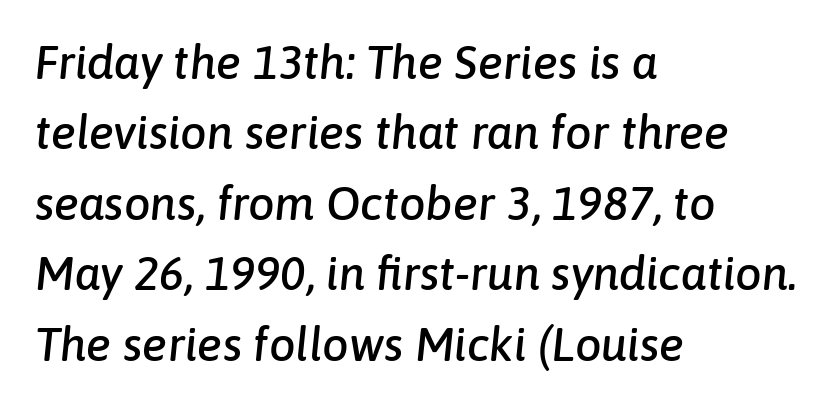
The paragraph has a hard left edge and a soft right edge. Evenly set lines give the paragraph a standard silhouette. Looks like regular typesetting: each glyph gets only the width it needs. The gaps between neighbouring characters are ordinary and unremarkable. Just letters on the line, the space beneath them empty.
